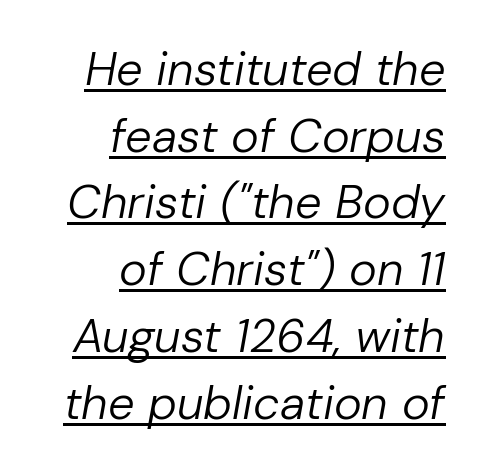
The image shows 47 px regular-weight type, italic (leaning right); set right-aligned, normal line spacing (1.42x), normal letter spacing, underlined; low stroke contrast and a medium x-height.
